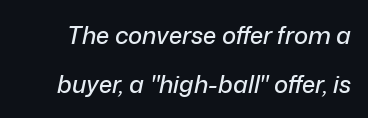
The image shows 24 px text type, italic (leaning right); set loose line spacing (2.04x), normal letter spacing, not underlined.
